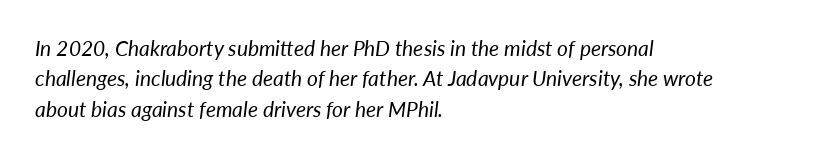
All the whitespace from short lines collects on the right. A typesetter would call this leading conventional body-copy spacing. Weight: not bold — regular or lighter. Underlining? Definitely not there. Notice how the stems are inclined rather than vertical — that's the hallmark of italics. These lines keep a tight, regular rhythm from letter to letter.
